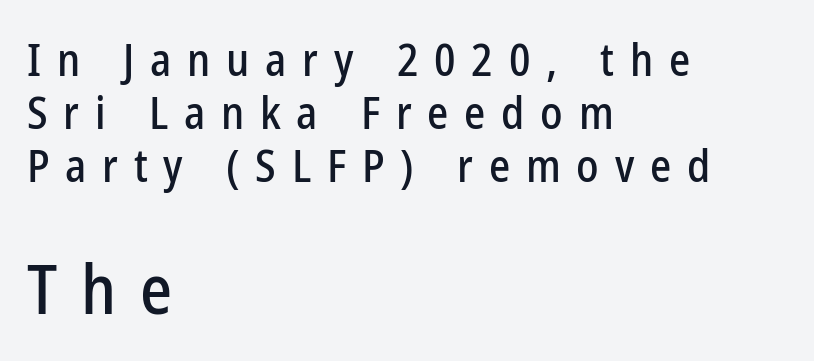
Q: Is the text italic (slanted)? A: No, it is upright.
Q: Is the typeface a serif or a sans-serif typeface? A: Sans-serif.
Q: Is the text underlined? A: No.
Q: How is the paragraph aligned? A: Left-aligned.
Q: Is the spacing between letters normal or unusually wide? A: Unusually wide.
Q: Which block of text is set in a larger size, the first (top) or the second (bottom)? A: The second (bottom) one.
Q: Width (condensed, normal, or wide)? A: Condensed.
Q: Stroke contrast? A: Low.
Q: x-height? A: Medium.
Q: Monospaced? A: No.
